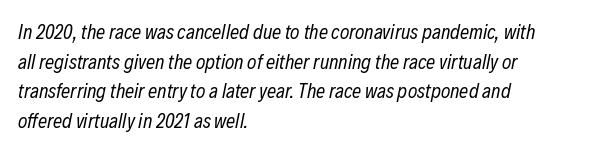
The image shows 20 px text type, italic (leaning right); set left-aligned, normal line spacing (1.48x), normal letter spacing, not underlined.
